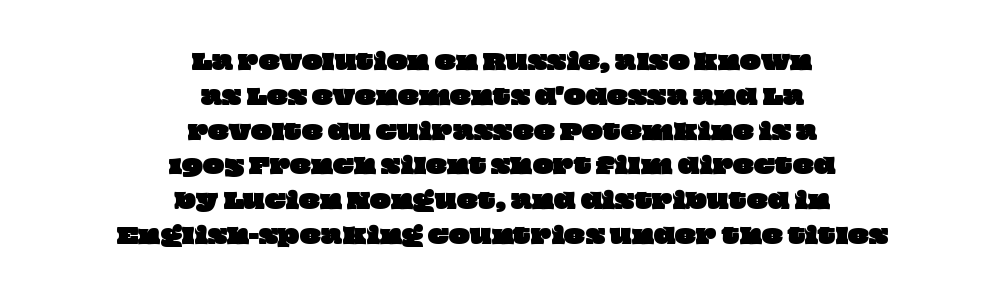
Q: Is the text underlined? A: No.
Q: How is the paragraph aligned? A: Centered.
Q: Is the spacing between letters normal or unusually wide? A: Normal.
Q: Is the spacing between lines tight, normal or loose? A: Normal.
